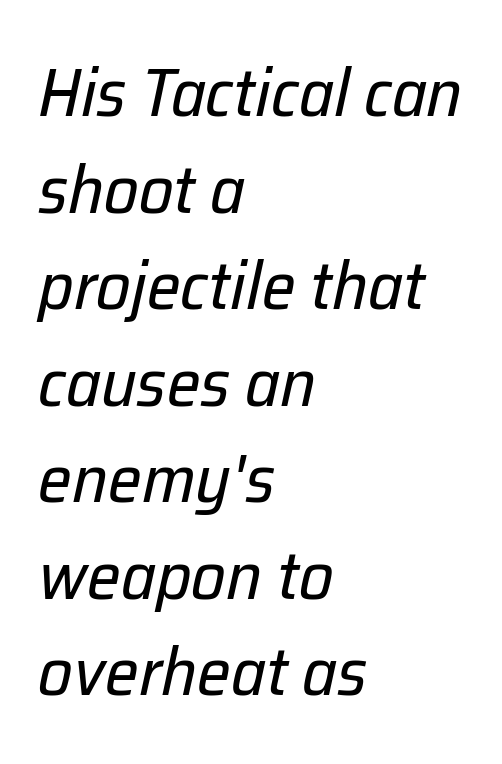
Would a proofreader flag this as italicized? Yes. A classic flush-left, rag-right setting is used for this passage. The passage shown is typed in a proportional face where columns would drift. Evenly set lines give the paragraph a standard silhouette. The passage shown is not bold in any degree. The space beneath each line is pristine and unruled.
